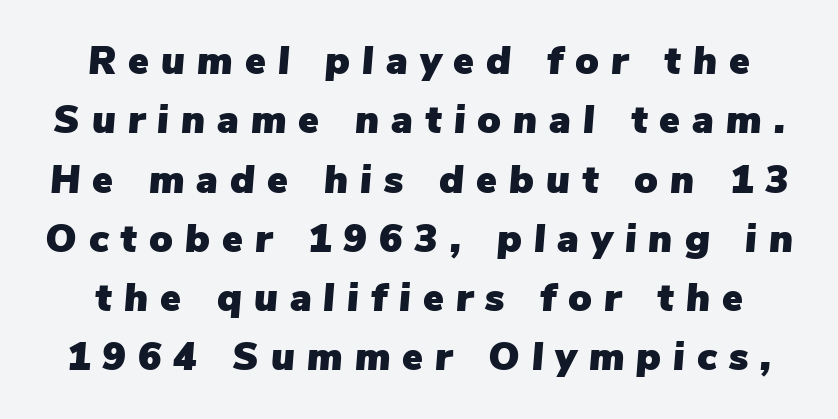
The image shows 39 px text type, italic (leaning right); set normal line spacing (1.52x), unusually wide letter spacing (+0.31 em), not underlined; low stroke contrast and a medium x-height.
